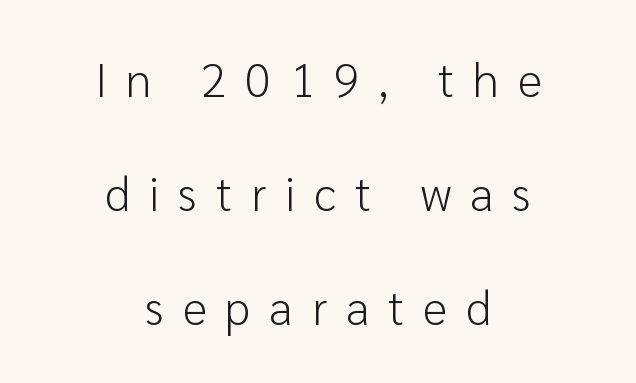
The image shows 47 px light sans-serif type, upright; set centered, loose line spacing (2.43x), unusually wide letter spacing (+0.4 em), not underlined; low stroke contrast and a medium x-height.
